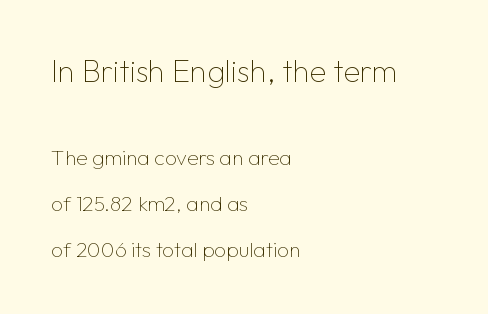
These lines keep a tight, regular rhythm from letter to letter. Summary of vertical rhythm: relaxed, with wide interline spacing. Clear beneath every line of the passage. Posture: upright roman. Note: no serifs on the glyphs. Casual observation: everything's shoved over to the left.
